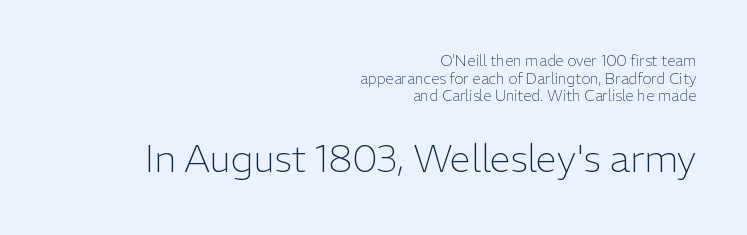
{"serif": "no", "italic": "no", "bold": "no", "weight": "light", "width": "normal", "stroke_contrast": "low", "x_height": "medium", "monospaced": "no", "underline": "no", "align": "right", "line_spacing_ratio": 1.18, "letter_spacing": "normal", "letter_spacing_em": 0.0, "larger_block": "second", "size_ratio": 2.53, "glyph_px": 38}
